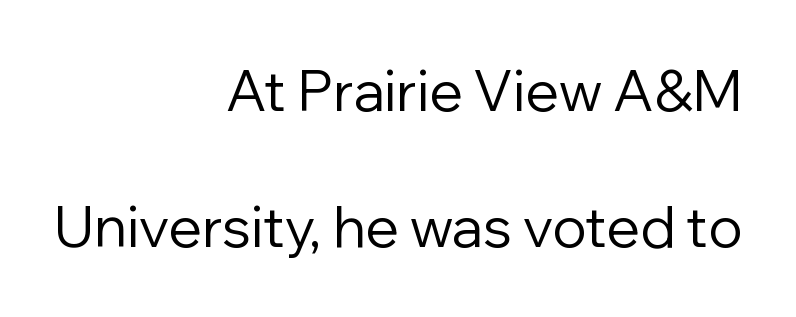
Standard letterfit; no display-style spreading of the glyphs. Quick note: not italic, upright. Weight: in the light-to-regular range. Quick note: interline space is abundant.
